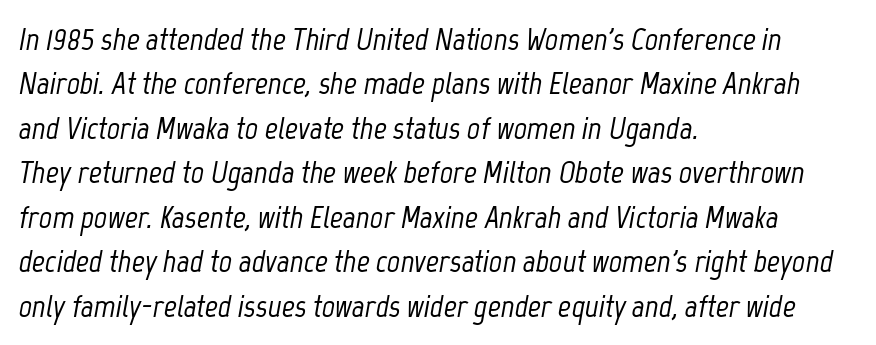
{"italic": "yes", "lean": "right", "slant_degrees": 12, "width": "condensed", "stroke_contrast": "low", "x_height": "medium", "monospaced": "no", "underline": "no", "align": "left", "line_spacing": "normal", "line_spacing_ratio": 1.39, "letter_spacing": "normal", "letter_spacing_em": 0.0, "glyph_px": 32}
